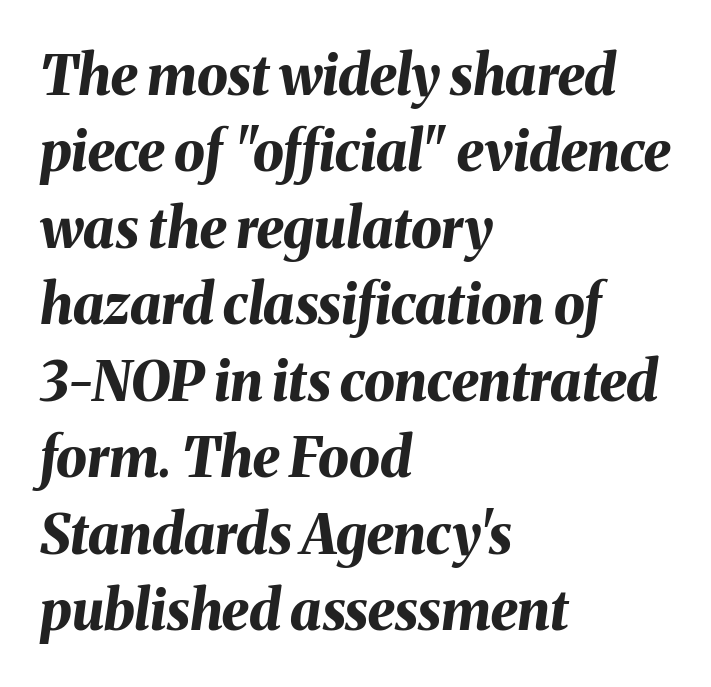
Casual observation: everything's shoved over to the left. Anything drawn beneath the words? Only blank space. Here the designer chose a conventional face with non-uniform glyph widths. Typesetter's note: full bold, strokes at maximum text heaviness.
